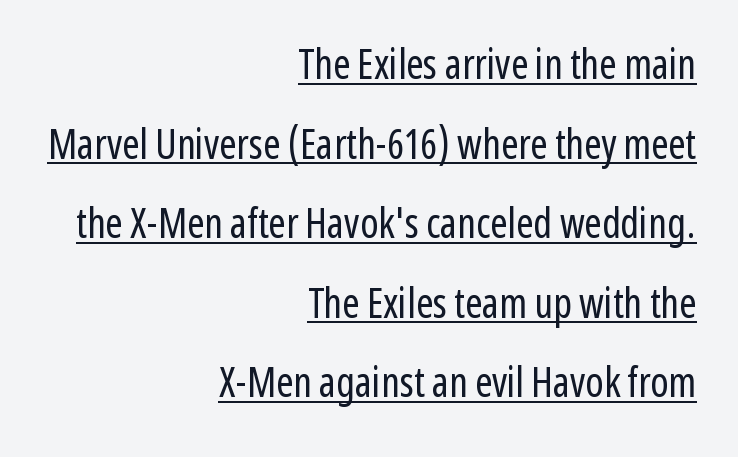
Q: Is the text bold? A: No.
Q: Is the text italic (slanted)? A: No, it is upright.
Q: Is the typeface a serif or a sans-serif typeface? A: Sans-serif.
Q: Is the text underlined? A: Yes.
Q: How is the paragraph aligned? A: Right-aligned.
Q: Is the spacing between letters normal or unusually wide? A: Normal.
Q: Is the spacing between lines tight, normal or loose? A: Loose.
Q: Width (condensed, normal, or wide)? A: Condensed.
Q: Stroke contrast? A: Low.
Q: x-height? A: Medium.
Q: Monospaced? A: No.
